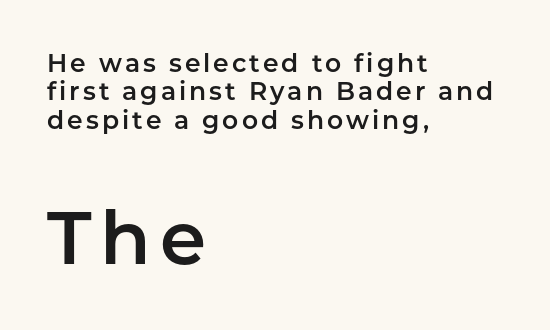
The image shows 74 px sans-serif type, upright; set left-aligned, tight line spacing (1.14x), not underlined; the second (bottom) block is 2.96x larger; low stroke contrast and a medium x-height.
